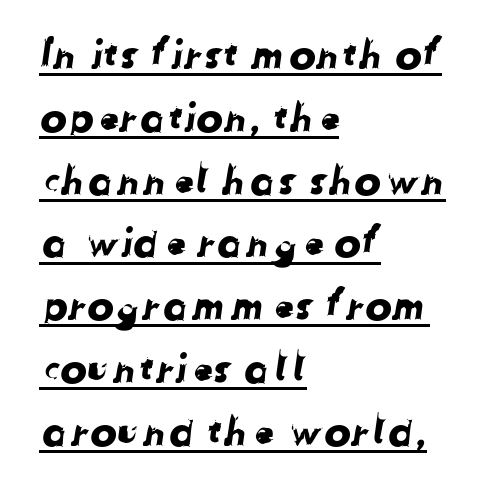
The image shows 40 px sans-serif type; set left-aligned, normal line spacing (1.57x), normal letter spacing, underlined; low stroke contrast and a medium x-height.
